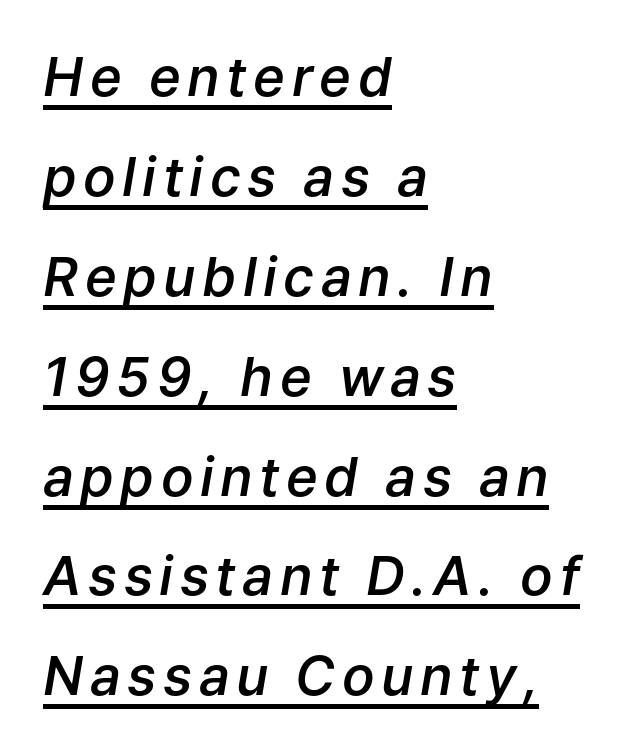
{"italic": "yes", "lean": "right", "slant_degrees": 9, "bold": "semi", "weight": "semibold", "width": "normal", "stroke_contrast": "low", "x_height": "medium", "monospaced": "no", "underline": "yes", "align": "left", "line_spacing_ratio": 1.85, "glyph_px": 54}
